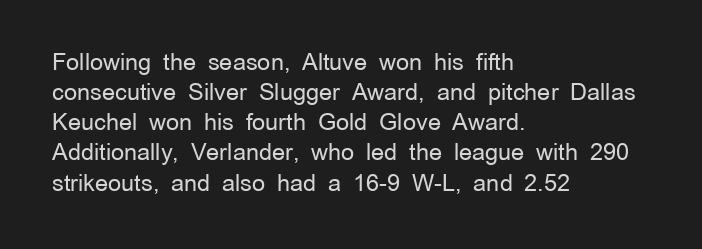
Q: Is the text bold? A: No.
Q: Is the text italic (slanted)? A: No, it is upright.
Q: Is the text underlined? A: No.
Q: How is the paragraph aligned? A: Left-aligned.
Q: Is the spacing between letters normal or unusually wide? A: Normal.
Q: Is the spacing between lines tight, normal or loose? A: Normal.
